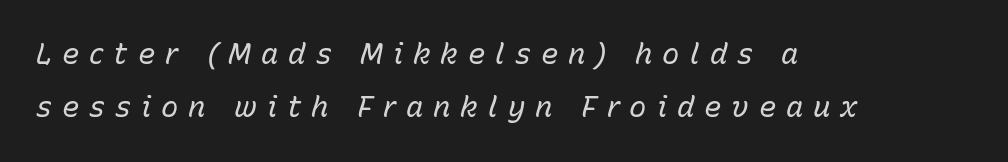
Q: Is the text bold? A: No.
Q: Is the text italic (slanted)? A: Yes, it leans right by about 15 degrees.
Q: Is the text underlined? A: No.
Q: How is the paragraph aligned? A: Left-aligned.
Q: Is the spacing between letters normal or unusually wide? A: Unusually wide.
Q: Width (condensed, normal, or wide)? A: Normal.
Q: Stroke contrast? A: Low.
Q: x-height? A: Medium.
Q: Monospaced? A: No.
